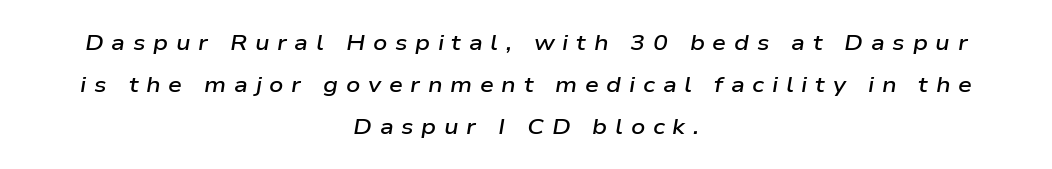
{"italic": "yes", "lean": "right", "slant_degrees": 9, "bold": "semi", "underline": "no", "align": "center", "line_spacing": "loose", "line_spacing_ratio": 1.9, "letter_spacing": "wide", "letter_spacing_em": 0.35, "glyph_px": 22}
